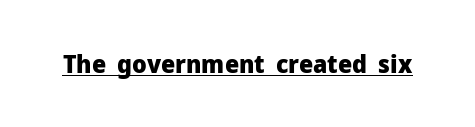
The face used here appears with an underline applied. Nope, not italic — everything's standing straight. This is heavy type, rendered in bold. Nobody touched the tracking dial on this one.
